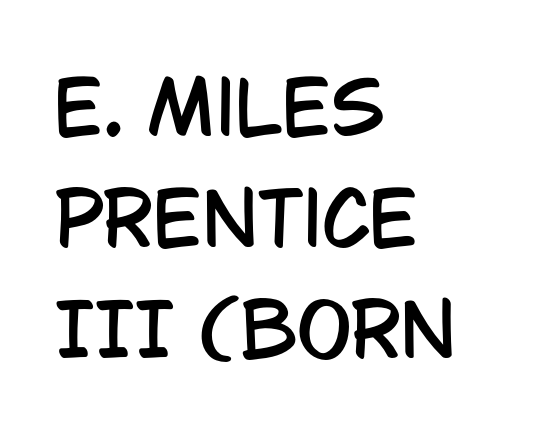
The image shows 73 px condensed sans-serif type, upright; set left-aligned, normal line spacing (1.52x), normal letter spacing, not underlined; low stroke contrast and a large x-height.
